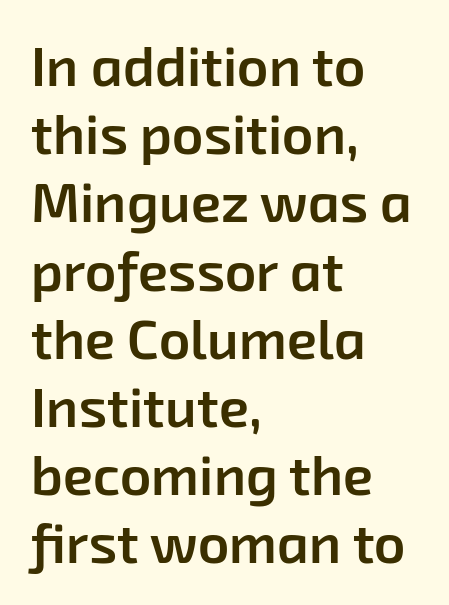
{"serif": "no", "bold": "semi", "weight": "semibold", "width": "normal", "stroke_contrast": "low", "x_height": "medium", "monospaced": "no", "underline": "no", "align": "left", "line_spacing_ratio": 1.24, "letter_spacing": "normal", "letter_spacing_em": 0.0, "glyph_px": 55}
